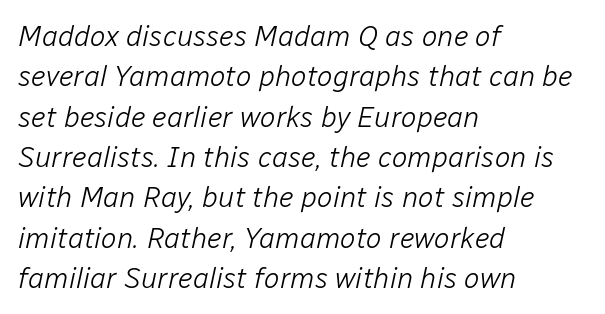
{"italic": "yes", "lean": "right", "slant_degrees": 12, "bold": "no", "weight": "light", "width": "normal", "stroke_contrast": "low", "x_height": "medium", "monospaced": "no", "underline": "no", "align": "left", "line_spacing": "normal", "line_spacing_ratio": 1.39, "letter_spacing": "normal", "letter_spacing_em": 0.0, "glyph_px": 29}
